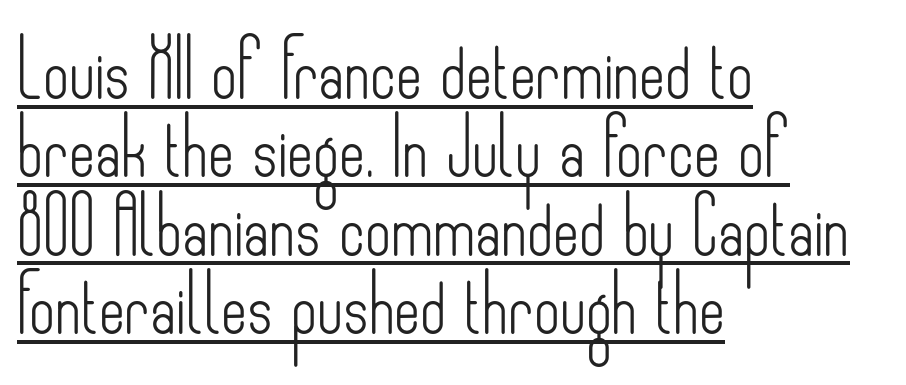
{"serif": "no", "italic": "no", "bold": "no", "weight": "light", "width": "condensed", "stroke_contrast": "low", "x_height": "small", "monospaced": "no", "underline": "yes", "align": "left", "line_spacing": "normal", "line_spacing_ratio": 1.4, "letter_spacing": "normal", "letter_spacing_em": 0.0, "glyph_px": 56}
